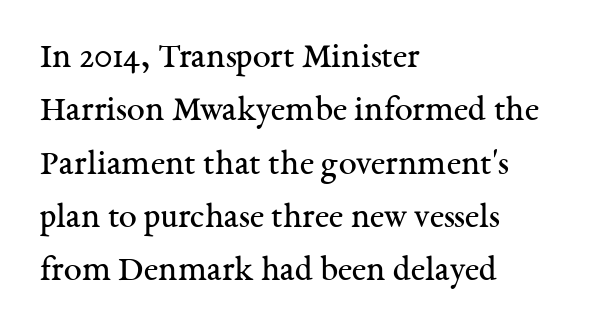
Students, observe: this is what conventionally led text looks like. Standard letterfit; no display-style spreading of the glyphs. The baseline area is clear. Here the designer chose a conventional face with non-uniform glyph widths. Upright lettering throughout. Stem width sits at or under what a default text font uses.
